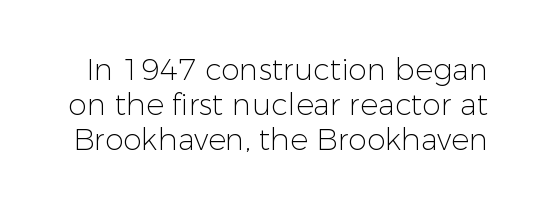
{"serif": "no", "italic": "no", "bold": "no", "weight": "light", "width": "normal", "stroke_contrast": "low", "x_height": "medium", "monospaced": "no", "underline": "no", "line_spacing_ratio": 1.17, "letter_spacing": "normal", "letter_spacing_em": 0.0, "glyph_px": 30}
